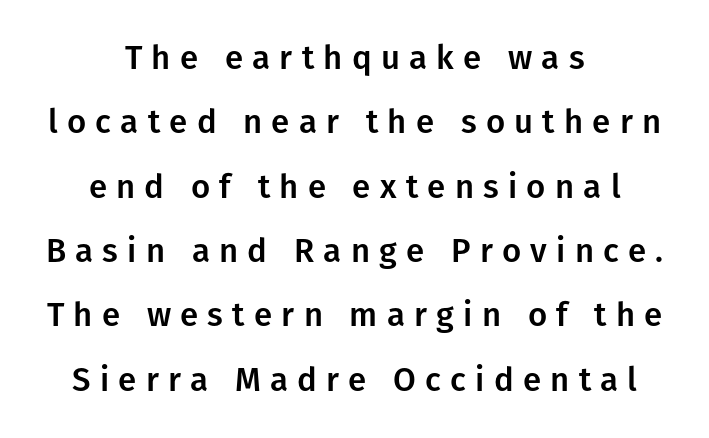
Q: Is the text italic (slanted)? A: No, it is upright.
Q: Is the typeface a serif or a sans-serif typeface? A: Sans-serif.
Q: Is the text underlined? A: No.
Q: How is the paragraph aligned? A: Centered.
Q: Is the spacing between letters normal or unusually wide? A: Unusually wide.
Q: Is the spacing between lines tight, normal or loose? A: Loose.
Q: Width (condensed, normal, or wide)? A: Normal.
Q: Stroke contrast? A: Low.
Q: x-height? A: Medium.
Q: Monospaced? A: No.
